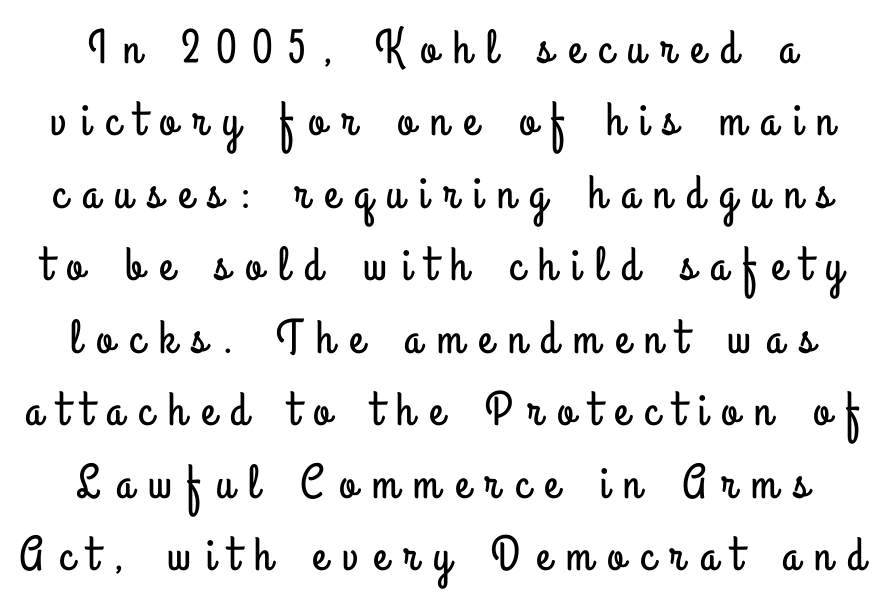
The letters stand straight up with perfectly vertical stems. Spacing verdict: proportional, widths tailored to each character. What kind of face is this? One without serifs — a sans. If you measured baseline to baseline, you'd find a middling distance.
